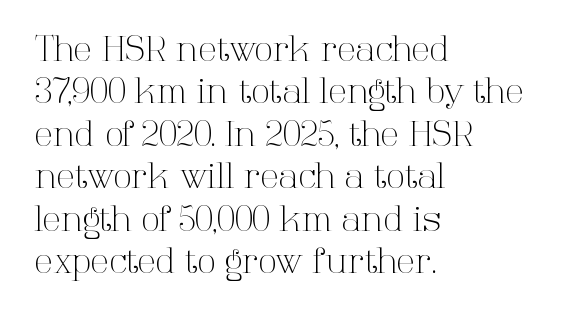
The image shows 34 px light serif type, upright; set left-aligned, normal line spacing (1.25x), normal letter spacing, not underlined; high stroke contrast and a medium x-height.
